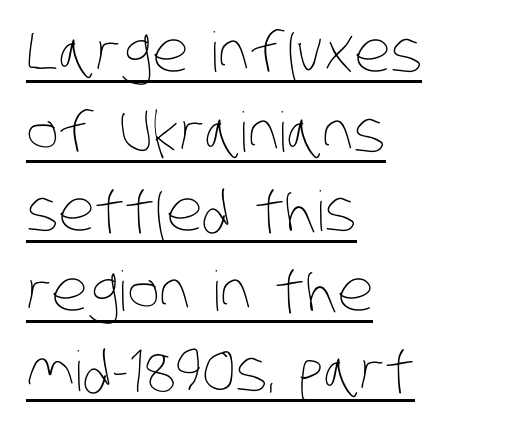
{"bold": "no", "weight": "thin", "width": "condensed", "stroke_contrast": "low", "x_height": "large", "monospaced": "no", "underline": "yes", "align": "left", "line_spacing": "normal", "line_spacing_ratio": 1.45, "letter_spacing": "normal", "letter_spacing_em": 0.0, "glyph_px": 55}
